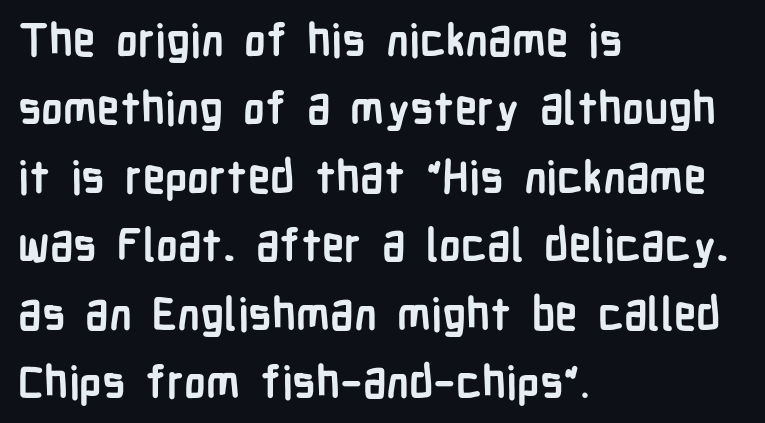
The image shows 45 px semibold, condensed sans-serif type, upright; set left-aligned, normal line spacing (1.52x), normal letter spacing, not underlined; low stroke contrast and a medium x-height.
